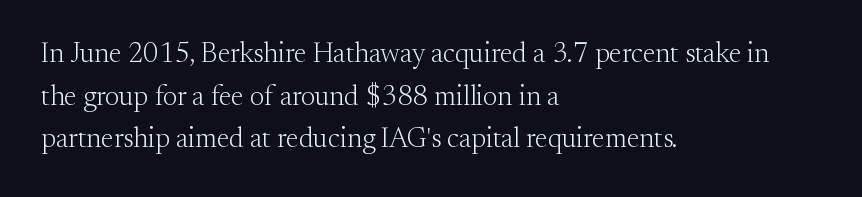
The image shows 28 px light serif type, upright; set left-aligned, normal line spacing (1.52x), normal letter spacing, not underlined; medium stroke contrast and a small x-height.
